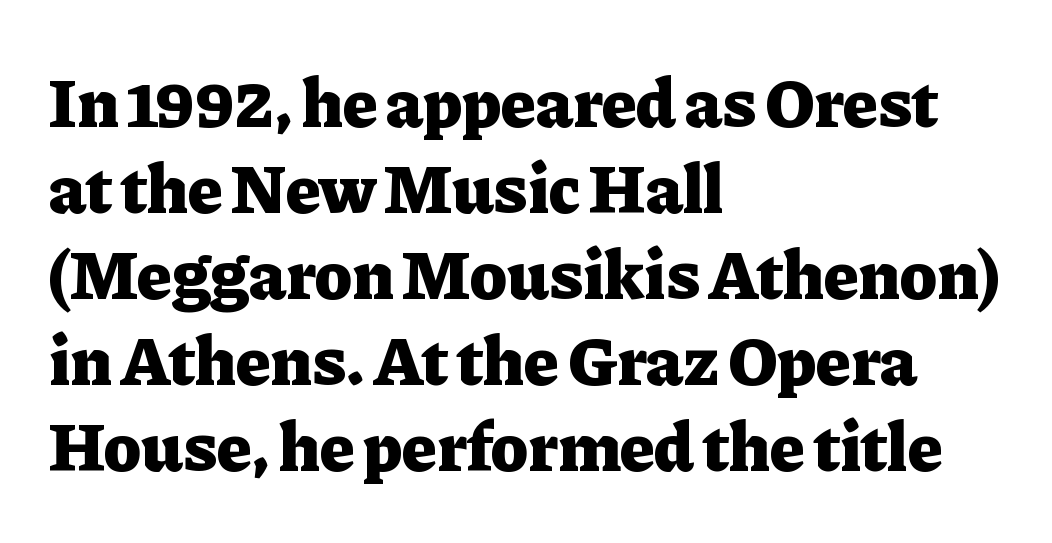
{"serif": "yes", "italic": "no", "bold": "yes", "weight": "heavy", "width": "normal", "stroke_contrast": "low", "x_height": "medium", "monospaced": "no", "underline": "no", "align": "left", "line_spacing_ratio": 1.23, "letter_spacing": "normal", "letter_spacing_em": 0.0, "glyph_px": 70}
